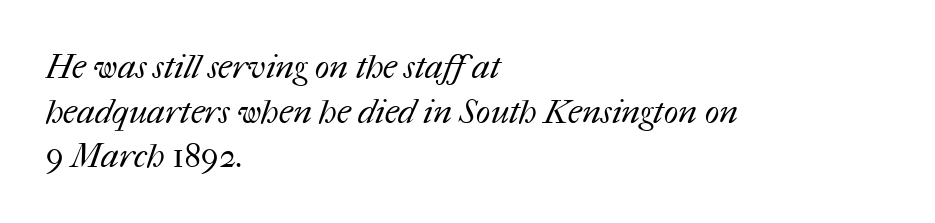
Q: Is the text bold? A: No.
Q: Is the text underlined? A: No.
Q: How is the paragraph aligned? A: Left-aligned.
Q: Is the spacing between letters normal or unusually wide? A: Normal.
Q: Is the spacing between lines tight, normal or loose? A: Normal.
Q: Width (condensed, normal, or wide)? A: Normal.
Q: Stroke contrast? A: Medium.
Q: x-height? A: Medium.
Q: Monospaced? A: No.
